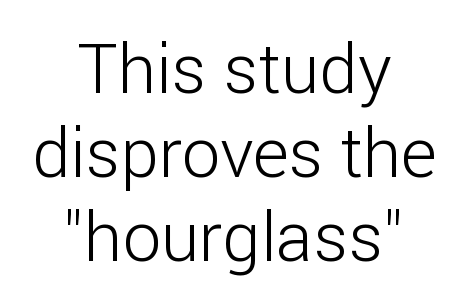
{"serif": "no", "italic": "no", "bold": "no", "weight": "light", "width": "normal", "stroke_contrast": "low", "x_height": "medium", "monospaced": "no", "underline": "no", "align": "center", "line_spacing_ratio": 1.22, "letter_spacing": "normal", "letter_spacing_em": 0.0, "glyph_px": 69}
